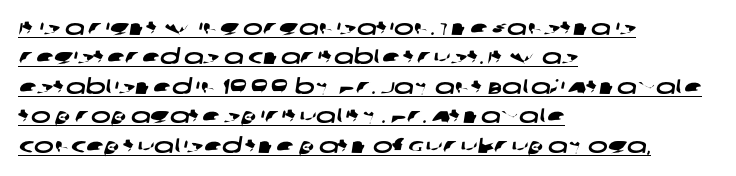
The image shows 21 px text type; set left-aligned, normal line spacing (1.4x), normal letter spacing, underlined.
